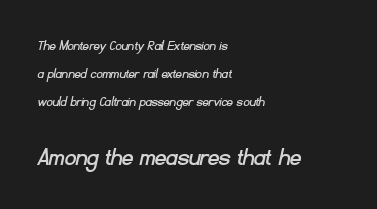
{"underline": "no", "align": "left", "line_spacing_ratio": 1.87, "letter_spacing": "normal", "letter_spacing_em": 0.0, "larger_block": "second", "size_ratio": 1.8, "glyph_px": 27}
